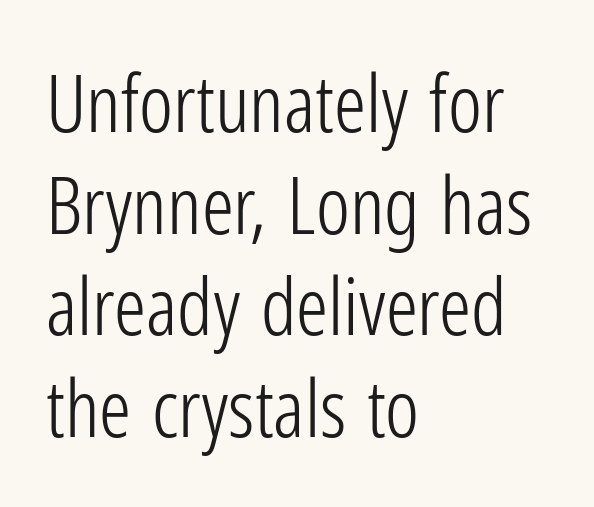
Q: Is the text bold? A: No.
Q: Is the text italic (slanted)? A: No, it is upright.
Q: Is the typeface a serif or a sans-serif typeface? A: Sans-serif.
Q: Is the text underlined? A: No.
Q: How is the paragraph aligned? A: Left-aligned.
Q: Is the spacing between letters normal or unusually wide? A: Normal.
Q: Is the spacing between lines tight, normal or loose? A: Normal.
Q: Width (condensed, normal, or wide)? A: Condensed.
Q: Stroke contrast? A: Low.
Q: x-height? A: Medium.
Q: Monospaced? A: No.
